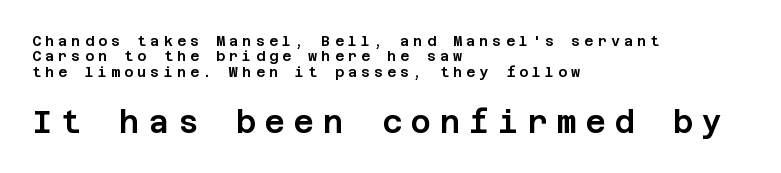
Q: Is the text italic (slanted)? A: No, it is upright.
Q: Is the typeface a serif or a sans-serif typeface? A: Sans-serif.
Q: Is the text underlined? A: No.
Q: How is the paragraph aligned? A: Left-aligned.
Q: Is the spacing between letters normal or unusually wide? A: Unusually wide.
Q: Is the spacing between lines tight, normal or loose? A: Tight.
Q: Which block of text is set in a larger size, the first (top) or the second (bottom)? A: The second (bottom) one.
Q: Width (condensed, normal, or wide)? A: Normal.
Q: Stroke contrast? A: Low.
Q: x-height? A: Large.
